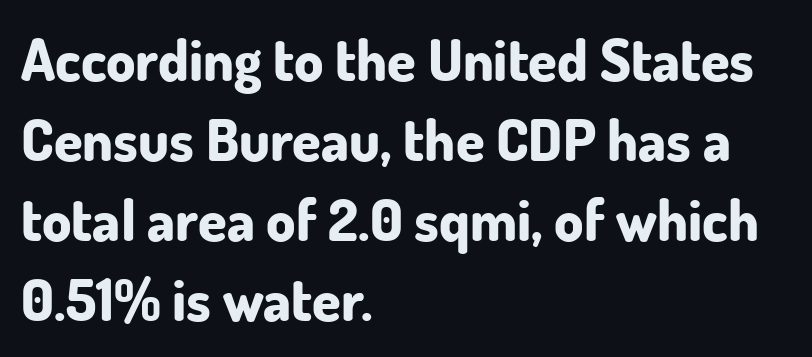
{"serif": "no", "italic": "no", "bold": "yes", "weight": "bold", "width": "normal", "stroke_contrast": "low", "x_height": "small", "monospaced": "no", "underline": "no", "align": "left", "line_spacing": "normal", "line_spacing_ratio": 1.38, "letter_spacing": "normal", "letter_spacing_em": 0.0, "glyph_px": 58}
